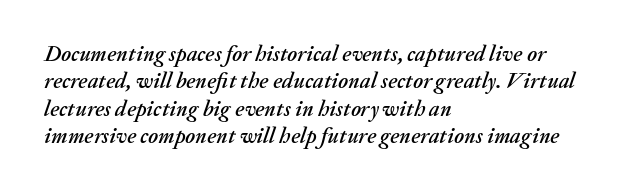
Type without underlining. Slant detected: the letters are inclined. Horizontal alignment here is leftward, the default for most running prose. These lines keep a tight, regular rhythm from letter to letter.
